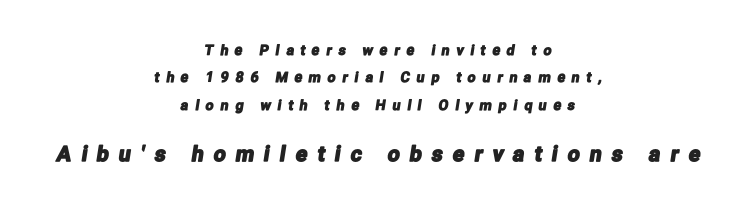
Q: Is the text underlined? A: No.
Q: How is the paragraph aligned? A: Centered.
Q: Is the spacing between letters normal or unusually wide? A: Unusually wide.
Q: Is the spacing between lines tight, normal or loose? A: Loose.
Q: Which block of text is set in a larger size, the first (top) or the second (bottom)? A: The second (bottom) one.
